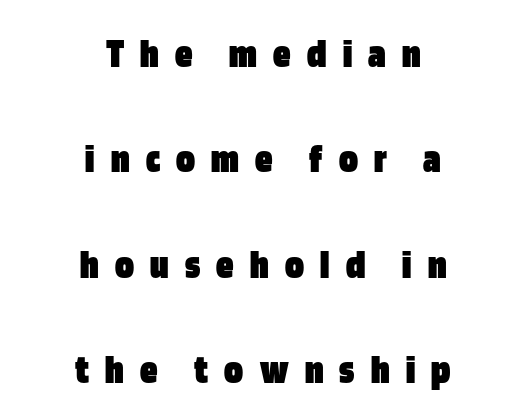
The image shows 43 px heavy, condensed sans-serif type, upright; set centered, loose line spacing (2.45x), unusually wide letter spacing (+0.38 em), not underlined; low stroke contrast and a large x-height.
